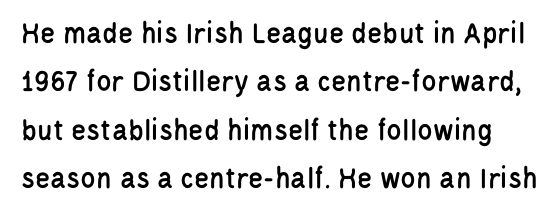
The image shows 31 px condensed sans-serif type, upright; set normal line spacing (1.56x), normal letter spacing, not underlined; low stroke contrast and a large x-height.
